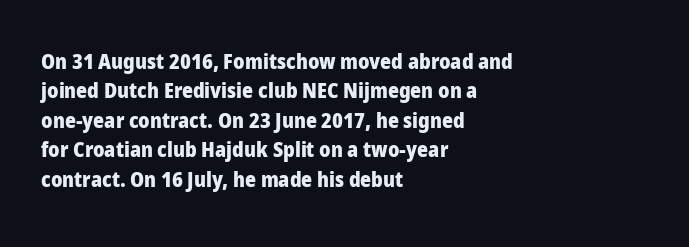
Q: Is the text bold? A: Yes.
Q: Is the text italic (slanted)? A: No, it is upright.
Q: Is the text underlined? A: No.
Q: How is the paragraph aligned? A: Left-aligned.
Q: Is the spacing between letters normal or unusually wide? A: Normal.
Q: Is the spacing between lines tight, normal or loose? A: Normal.
